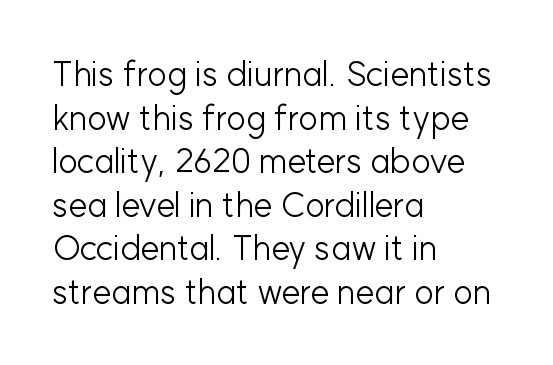
The image shows 34 px light sans-serif type, upright; set left-aligned, normal line spacing (1.28x), normal letter spacing, not underlined; low stroke contrast and a medium x-height.
